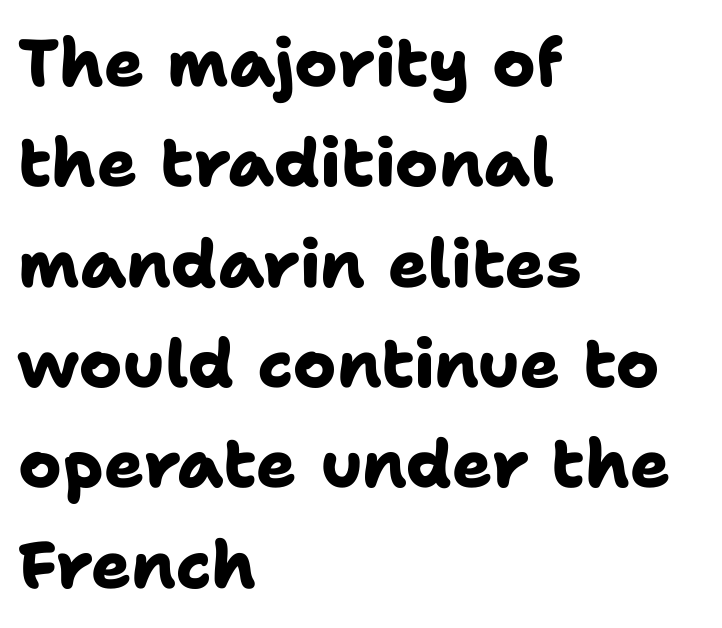
The image shows 66 px heavy sans-serif type; set left-aligned, normal line spacing (1.52x), normal letter spacing, not underlined; low stroke contrast and a medium x-height.
